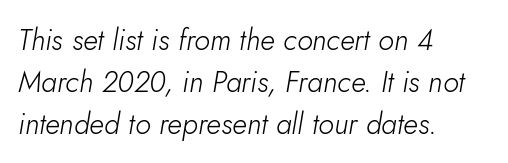
Q: Is the text bold? A: No.
Q: Is the text italic (slanted)? A: Yes, it leans right by about 5 degrees.
Q: Is the text underlined? A: No.
Q: How is the paragraph aligned? A: Left-aligned.
Q: Is the spacing between letters normal or unusually wide? A: Normal.
Q: Is the spacing between lines tight, normal or loose? A: Normal.
Q: Width (condensed, normal, or wide)? A: Normal.
Q: Stroke contrast? A: Low.
Q: x-height? A: Small.
Q: Monospaced? A: No.
